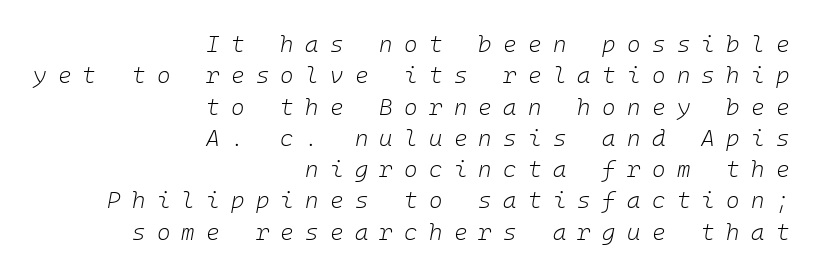
{"italic": "yes", "lean": "right", "slant_degrees": 10, "bold": "no", "underline": "no", "align": "right", "line_spacing": "normal", "line_spacing_ratio": 1.36, "letter_spacing": "wide", "letter_spacing_em": 0.49, "glyph_px": 23}
